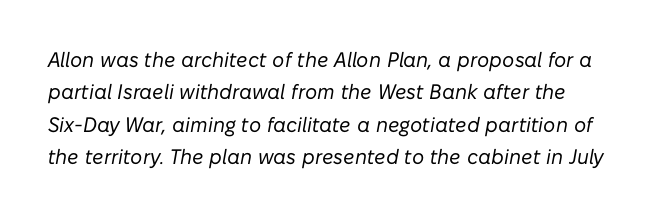
Weight: regular or lighter. Letter spacing: default. The letters are slanted; this is an italic face. Reading down the column, the eye jumps a familiar distance to each next line.
